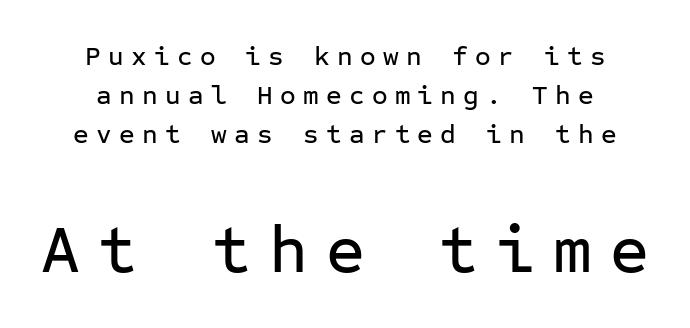
The image shows 67 px sans-serif type, upright, monospaced; set normal line spacing (1.44x), unusually wide letter spacing (+0.27 em), not underlined; the second (bottom) block is 2.48x larger; low stroke contrast and a medium x-height.
